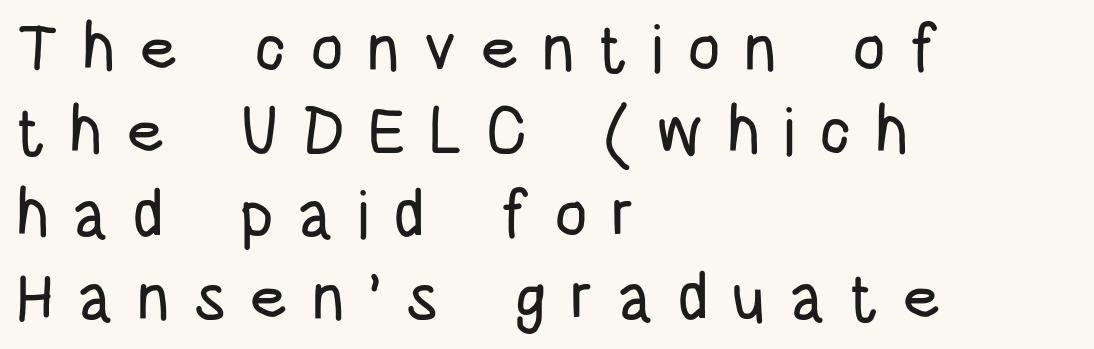
{"serif": "no", "italic": "no", "width": "condensed", "stroke_contrast": "low", "x_height": "large", "monospaced": "no", "underline": "no", "align": "left", "line_spacing": "normal", "line_spacing_ratio": 1.26, "letter_spacing": "wide", "letter_spacing_em": 0.35, "glyph_px": 66}
